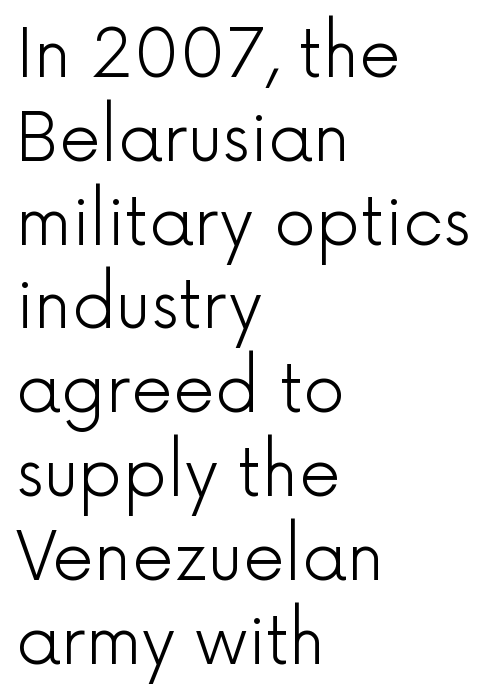
{"serif": "no", "italic": "no", "bold": "no", "weight": "light", "width": "normal", "x_height": "medium", "monospaced": "no", "underline": "no", "align": "left", "line_spacing": "normal", "line_spacing_ratio": 1.27, "letter_spacing": "normal", "letter_spacing_em": 0.0, "glyph_px": 66}
